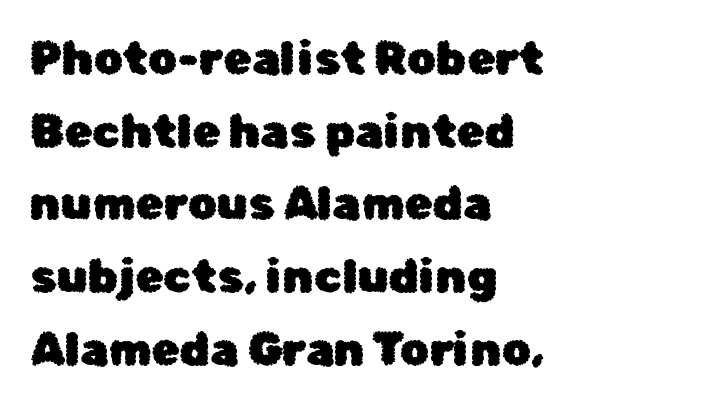
This rendering employs a face without finishing strokes, i.e., a sans-serif. Proportional: the letters do not fall into vertical columns. In terms of posture, this sample is upright. The specimen omits any rule beneath the text block's lines. Whoever set this chose a conventional vertical rhythm. The rendering keeps characters at their native spacing.
